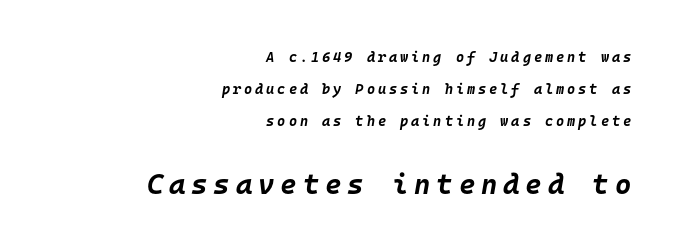
{"italic": "yes", "lean": "right", "slant_degrees": 10, "bold": "yes", "weight": "bold", "width": "normal", "stroke_contrast": "low", "x_height": "large", "monospaced": "yes", "underline": "no", "align": "right", "line_spacing": "loose", "line_spacing_ratio": 2.29, "letter_spacing": "wide", "letter_spacing_em": 0.21, "larger_block": "second", "size_ratio": 2.0, "glyph_px": 28}
